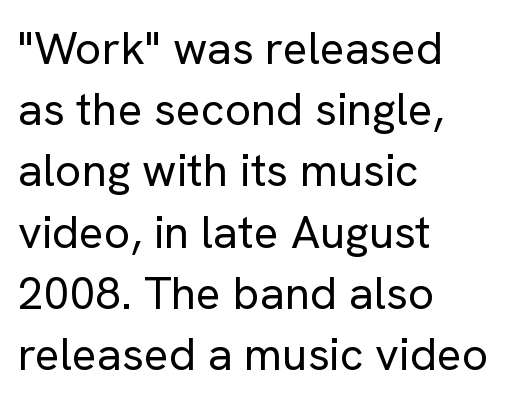
Q: Is the text bold? A: No.
Q: Is the text italic (slanted)? A: No, it is upright.
Q: Is the typeface a serif or a sans-serif typeface? A: Sans-serif.
Q: Is the text underlined? A: No.
Q: How is the paragraph aligned? A: Left-aligned.
Q: Is the spacing between letters normal or unusually wide? A: Normal.
Q: Is the spacing between lines tight, normal or loose? A: Normal.
Q: Width (condensed, normal, or wide)? A: Normal.
Q: Stroke contrast? A: Low.
Q: x-height? A: Medium.
Q: Monospaced? A: No.
